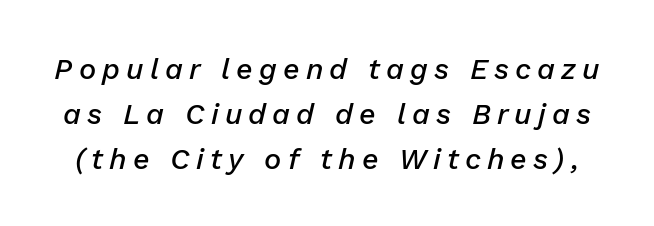
The image shows 29 px semibold type, italic (leaning right); set normal line spacing (1.56x), unusually wide letter spacing (+0.21 em), not underlined; low stroke contrast and a medium x-height.
